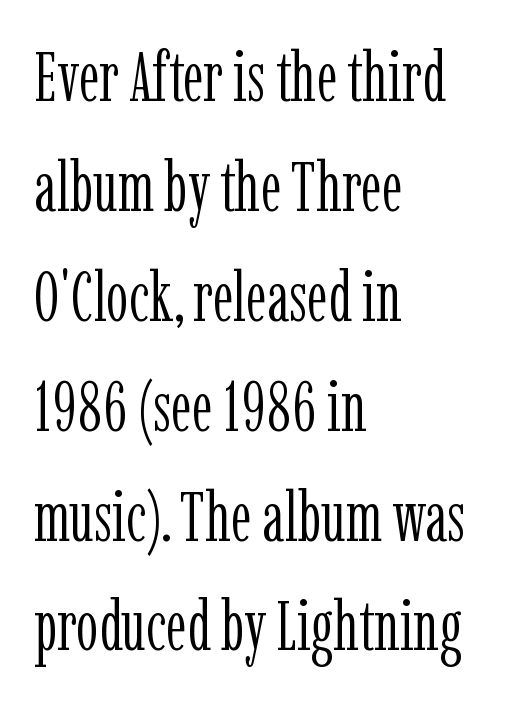
Compared with typical paragraphs, the rows here are spaced about the same. The specimen omits any rule beneath the text block's lines. The rendering keeps characters at their native spacing. Serifs: yes, visible at the terminals of the letterforms. Unbolded letterforms with no extra heft. The specimen reads as upright at a glance.
